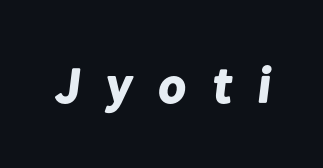
{"serif": "no", "bold": "yes", "weight": "bold", "width": "normal", "stroke_contrast": "low", "x_height": "medium", "monospaced": "no", "underline": "no", "letter_spacing": "wide", "letter_spacing_em": 0.44, "glyph_px": 50}
